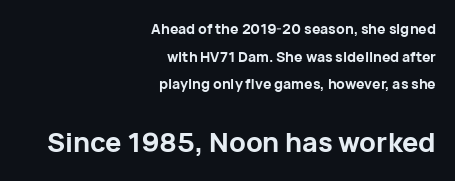
{"italic": "no", "bold": "yes", "underline": "no", "align": "right", "line_spacing": "loose", "line_spacing_ratio": 1.97, "letter_spacing": "normal", "letter_spacing_em": 0.0, "larger_block": "second", "size_ratio": 1.93, "glyph_px": 27}
